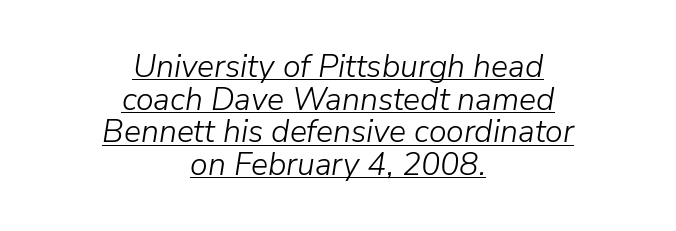
The image shows 32 px light type, italic (leaning right); set centered, tight line spacing (1.02x), normal letter spacing, underlined; low stroke contrast and a medium x-height.
